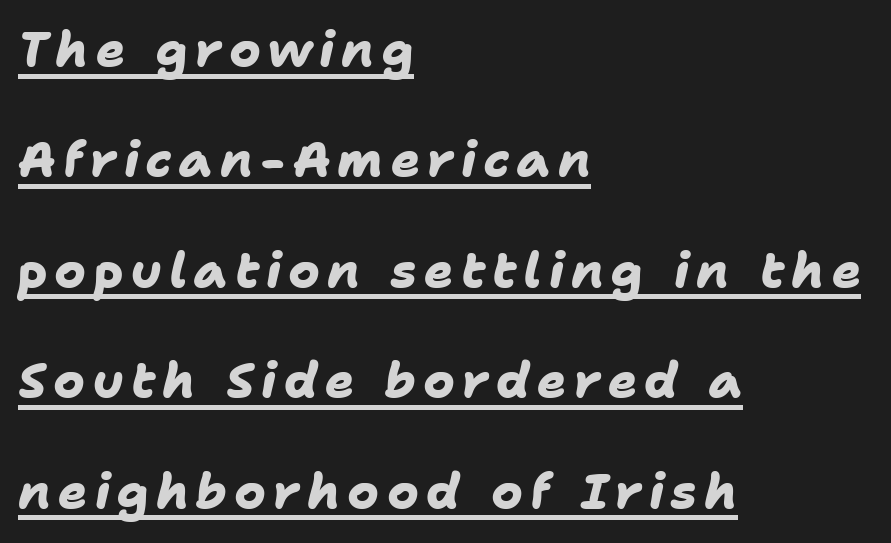
Q: Is the text bold? A: Yes.
Q: Is the typeface a serif or a sans-serif typeface? A: Sans-serif.
Q: Is the text underlined? A: Yes.
Q: How is the paragraph aligned? A: Left-aligned.
Q: Is the spacing between lines tight, normal or loose? A: Loose.
Q: Width (condensed, normal, or wide)? A: Normal.
Q: Stroke contrast? A: Low.
Q: x-height? A: Medium.
Q: Monospaced? A: No.
